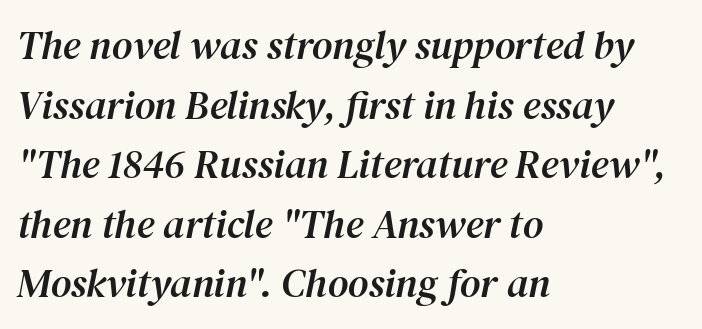
Q: Is the text italic (slanted)? A: Yes, it leans right by about 12 degrees.
Q: Is the typeface a serif or a sans-serif typeface? A: Serif.
Q: Is the text underlined? A: No.
Q: How is the paragraph aligned? A: Left-aligned.
Q: Is the spacing between letters normal or unusually wide? A: Normal.
Q: Is the spacing between lines tight, normal or loose? A: Normal.
Q: Width (condensed, normal, or wide)? A: Normal.
Q: Stroke contrast? A: Medium.
Q: x-height? A: Medium.
Q: Monospaced? A: No.
